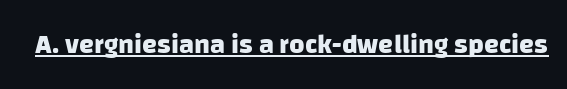
Q: Is the text bold? A: Yes.
Q: Is the text underlined? A: Yes.
Q: Is the spacing between letters normal or unusually wide? A: Normal.
